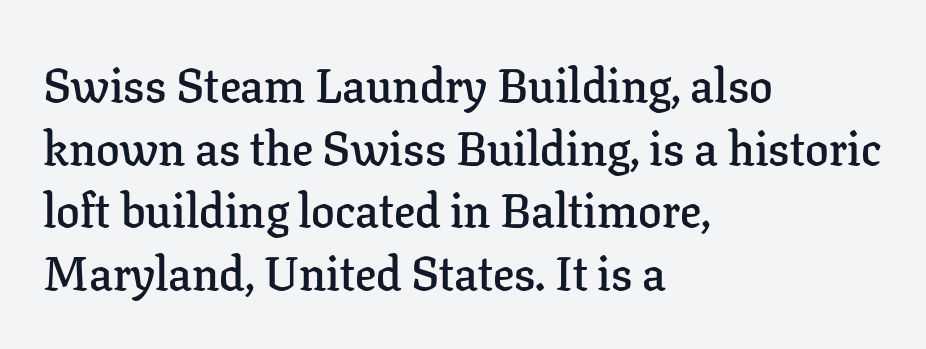
{"serif": "yes", "italic": "no", "bold": "semi", "weight": "semibold", "width": "normal", "stroke_contrast": "low", "x_height": "medium", "monospaced": "no", "underline": "no", "align": "left", "line_spacing": "normal", "line_spacing_ratio": 1.33, "letter_spacing": "normal", "letter_spacing_em": 0.0, "glyph_px": 47}
